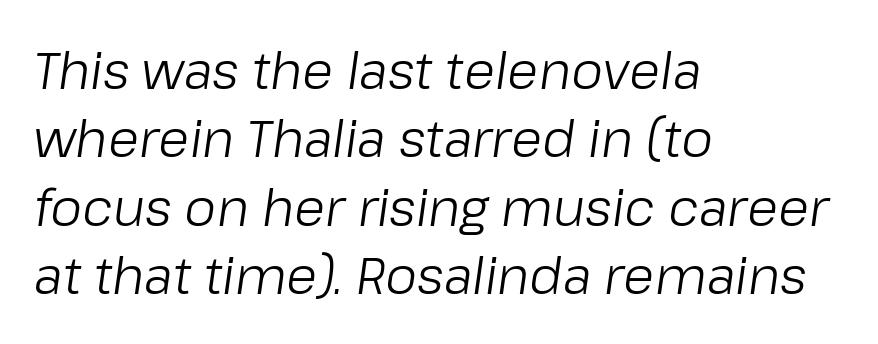
Glyph-to-glyph distance matches everyday printed text. These lines were composed using italics. If you drew a ruler down the left edge, every line would touch it. You could not count columns in this text — the font is proportionally spaced. The passage shown is not underscored anywhere. Rows of type keep a routine distance in the vertical direction.
